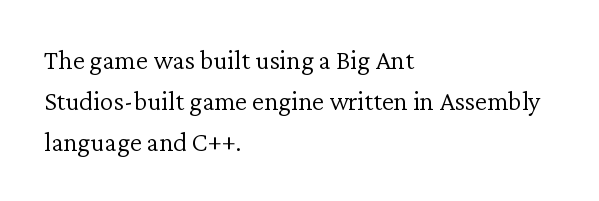
The image shows 27 px text type, upright; set left-aligned, normal line spacing (1.51x), normal letter spacing, not underlined.
